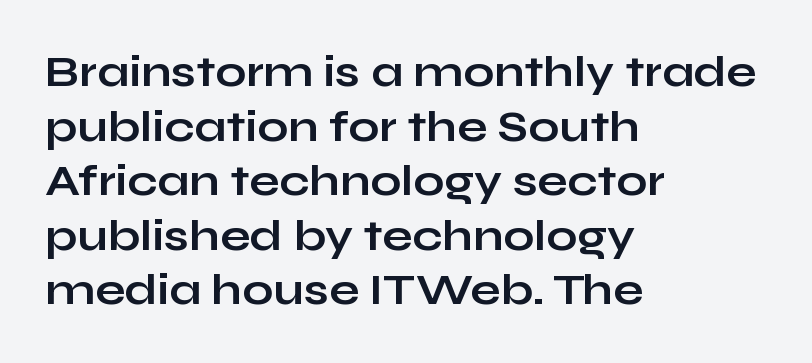
The axis of the letterforms is exactly vertical. Plain, unruled lines of type. Observe the absence of serifs on each vertical stroke in this sample. A full-strength bold gives these letters their thick strokes.
